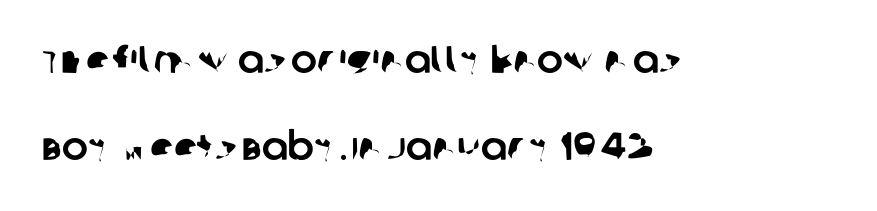
The image shows 39 px sans-serif type; set left-aligned, loose line spacing (2.23x), normal letter spacing, not underlined; low stroke contrast and a large x-height.
